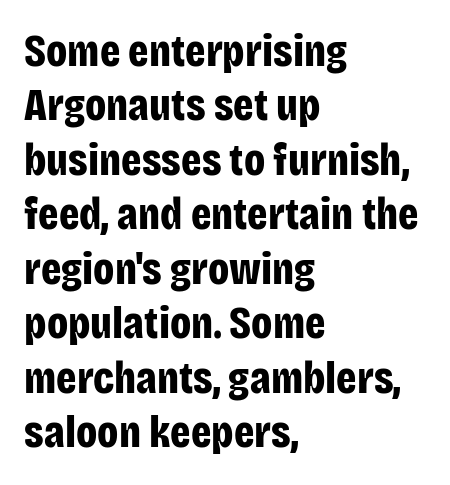
The image shows 45 px bold, condensed sans-serif type, upright; set left-aligned, line spacing 1.21x, normal letter spacing, not underlined; low stroke contrast and a large x-height.
